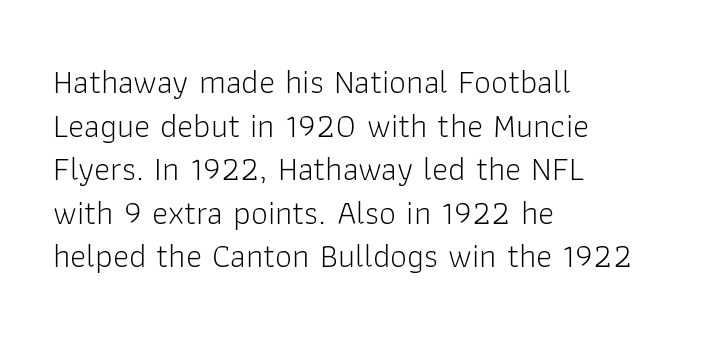
Q: Is the text bold? A: No.
Q: Is the text italic (slanted)? A: No, it is upright.
Q: Is the typeface a serif or a sans-serif typeface? A: Sans-serif.
Q: Is the text underlined? A: No.
Q: How is the paragraph aligned? A: Left-aligned.
Q: Is the spacing between letters normal or unusually wide? A: Normal.
Q: Is the spacing between lines tight, normal or loose? A: Normal.
Q: Width (condensed, normal, or wide)? A: Normal.
Q: Stroke contrast? A: Low.
Q: x-height? A: Medium.
Q: Monospaced? A: No.
